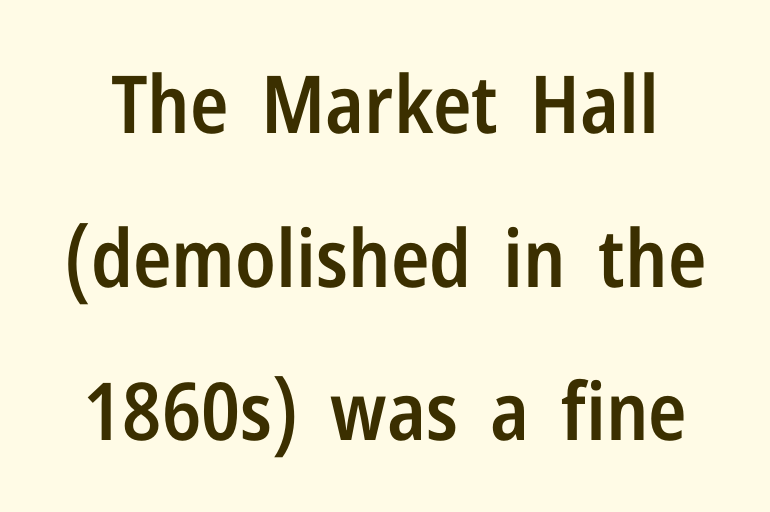
{"serif": "no", "italic": "no", "bold": "semi", "weight": "semibold", "width": "condensed", "stroke_contrast": "low", "x_height": "medium", "monospaced": "no", "underline": "no", "line_spacing": "loose", "line_spacing_ratio": 1.92, "letter_spacing": "normal", "letter_spacing_em": 0.0, "glyph_px": 80}
